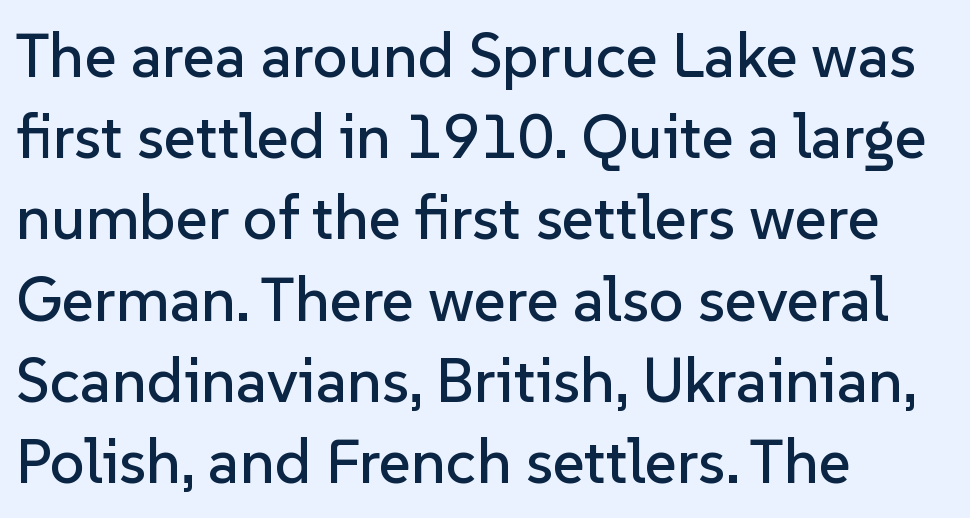
The image shows 62 px sans-serif type, upright; set left-aligned, normal line spacing (1.31x), normal letter spacing, not underlined; low stroke contrast and a medium x-height.
